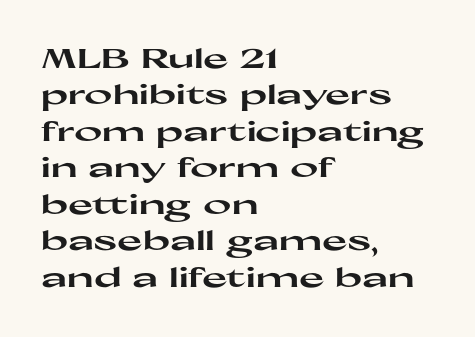
{"italic": "no", "bold": "yes", "underline": "no", "align": "left", "line_spacing": "normal", "line_spacing_ratio": 1.35, "letter_spacing": "normal", "letter_spacing_em": 0.0, "glyph_px": 27}
